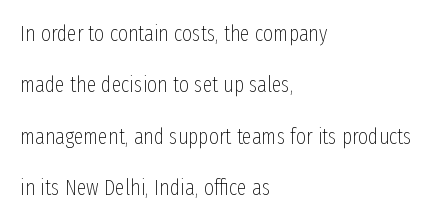
Q: Is the text bold? A: No.
Q: Is the text italic (slanted)? A: No, it is upright.
Q: Is the text underlined? A: No.
Q: How is the paragraph aligned? A: Left-aligned.
Q: Is the spacing between letters normal or unusually wide? A: Normal.
Q: Is the spacing between lines tight, normal or loose? A: Loose.
